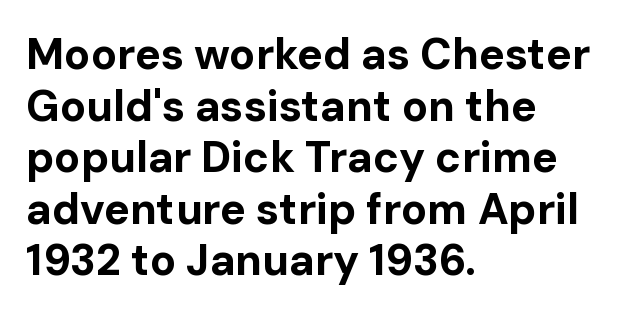
The designer went with a sans here, leaving each stem footless. Each word holds together tightly as a unit, with standard inter-letter gaps. These lines carry a lot of weight — the face is fully bold. The specimen omits any rule beneath the text block's lines.
